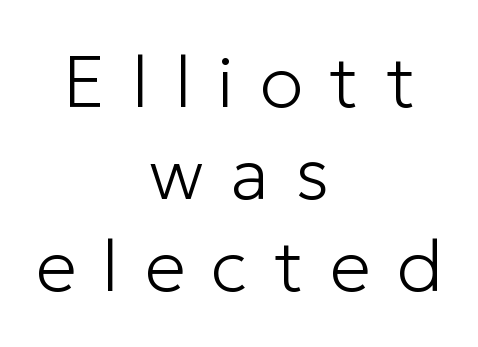
On a weight scale, this lands at 450 or below. The font's upright variant was chosen for this text. Bare-footed words on every line. Horizontally, the lines are justified to the midpoint only.
